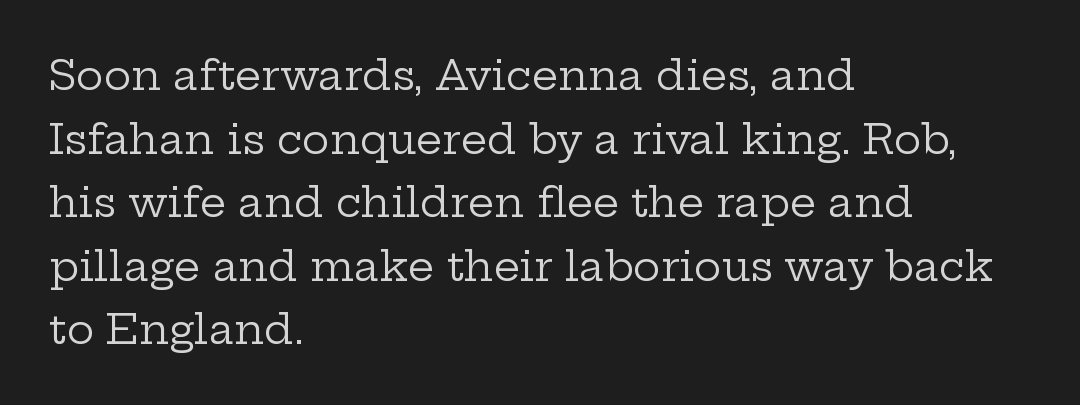
The image shows 41 px regular-weight, wide serif type, upright; set left-aligned, normal line spacing (1.55x), normal letter spacing, not underlined; low stroke contrast and a medium x-height.
